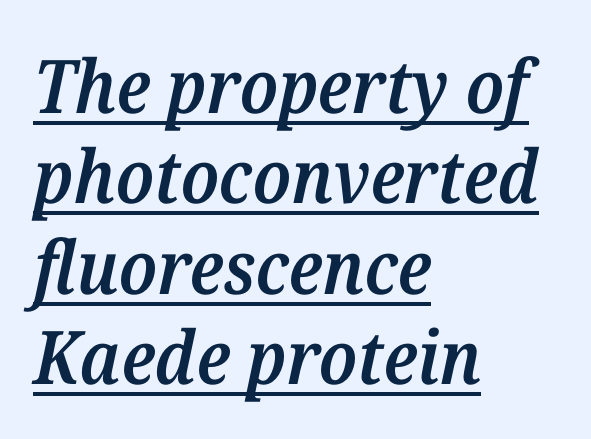
Spacing verdict: proportional, widths tailored to each character. Font category for this specimen: serif. Tracking here is standard; glyphs follow each other at the usual distance. Firm but not heavy-handed strokes: this text is semibold.
